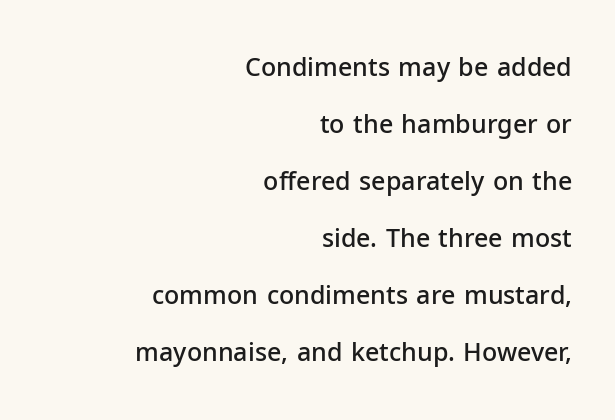
Q: Is the text bold? A: Semi-bold.
Q: Is the text italic (slanted)? A: No, it is upright.
Q: Is the text underlined? A: No.
Q: How is the paragraph aligned? A: Right-aligned.
Q: Is the spacing between letters normal or unusually wide? A: Normal.
Q: Is the spacing between lines tight, normal or loose? A: Loose.
